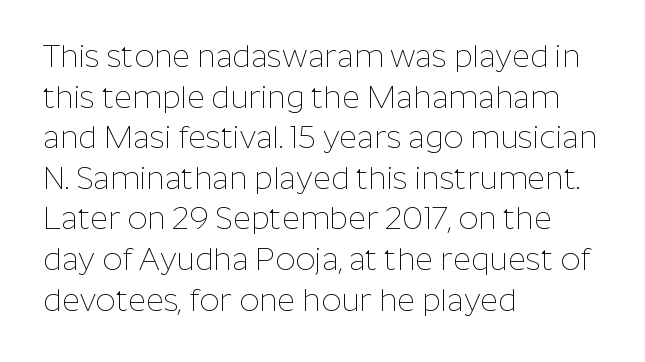
The image shows 31 px thin sans-serif type, upright; set left-aligned, normal line spacing (1.31x), normal letter spacing, not underlined; low stroke contrast and a medium x-height.
